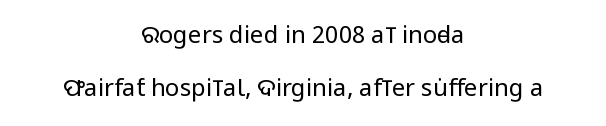
The image shows 24 px text type, upright; set centered, loose line spacing (2.2x), normal letter spacing, not underlined.
